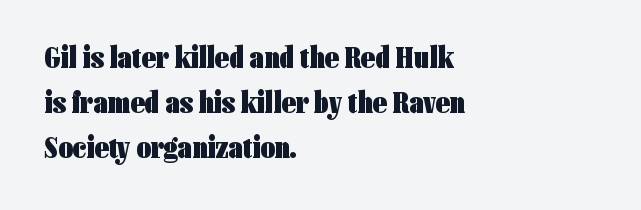
Q: Is the text bold? A: Yes.
Q: Is the text italic (slanted)? A: No, it is upright.
Q: Is the typeface a serif or a sans-serif typeface? A: Sans-serif.
Q: Is the text underlined? A: No.
Q: How is the paragraph aligned? A: Left-aligned.
Q: Is the spacing between letters normal or unusually wide? A: Normal.
Q: Is the spacing between lines tight, normal or loose? A: Normal.
Q: Width (condensed, normal, or wide)? A: Condensed.
Q: Stroke contrast? A: Low.
Q: x-height? A: Medium.
Q: Monospaced? A: No.
